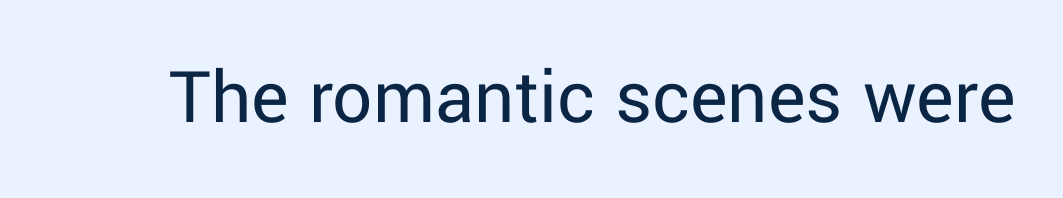
Q: Is the text bold? A: No.
Q: Is the text italic (slanted)? A: No, it is upright.
Q: Is the typeface a serif or a sans-serif typeface? A: Sans-serif.
Q: Is the text underlined? A: No.
Q: Is the spacing between letters normal or unusually wide? A: Normal.
Q: Width (condensed, normal, or wide)? A: Normal.
Q: Stroke contrast? A: Low.
Q: x-height? A: Medium.
Q: Monospaced? A: No.
